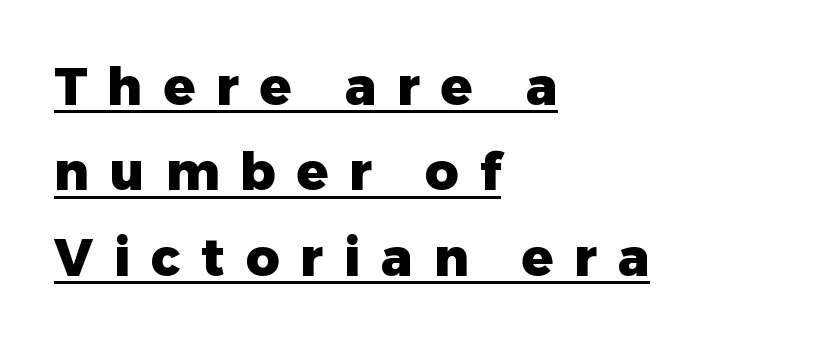
Q: Is the text bold? A: Yes.
Q: Is the text italic (slanted)? A: No, it is upright.
Q: Is the typeface a serif or a sans-serif typeface? A: Sans-serif.
Q: Is the text underlined? A: Yes.
Q: How is the paragraph aligned? A: Left-aligned.
Q: Is the spacing between letters normal or unusually wide? A: Unusually wide.
Q: Is the spacing between lines tight, normal or loose? A: Normal.
Q: Width (condensed, normal, or wide)? A: Normal.
Q: Stroke contrast? A: Low.
Q: x-height? A: Medium.
Q: Monospaced? A: No.
